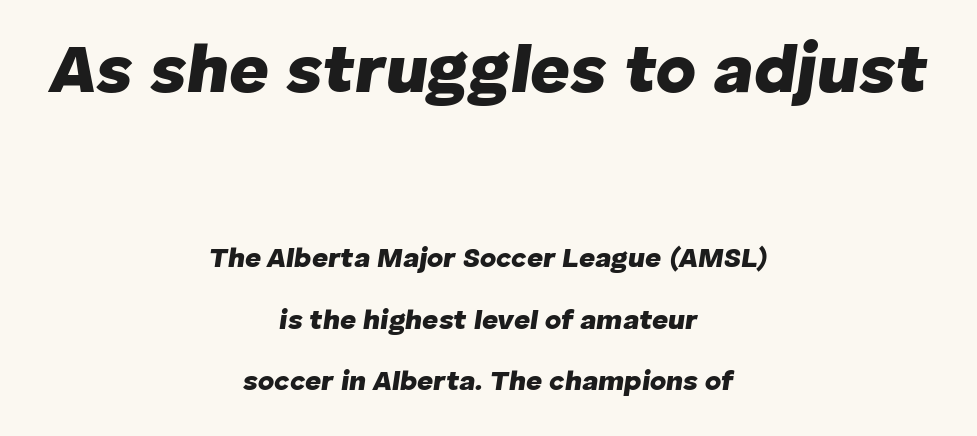
Observe the lean: these are italic letterforms. Its strokes are broad and dark, the hallmark of bold type. The earlier block is typeset at a bigger size than the later block. The face used here is rendered with its standard letterfit.
